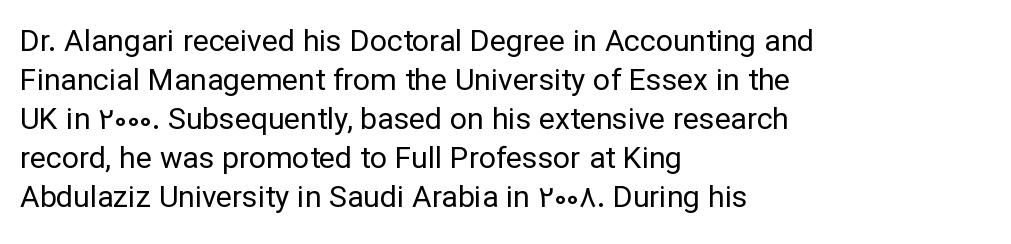
The image shows 30 px regular-weight sans-serif type, upright; set left-aligned, normal line spacing (1.3x), normal letter spacing, not underlined; low stroke contrast and a medium x-height.
